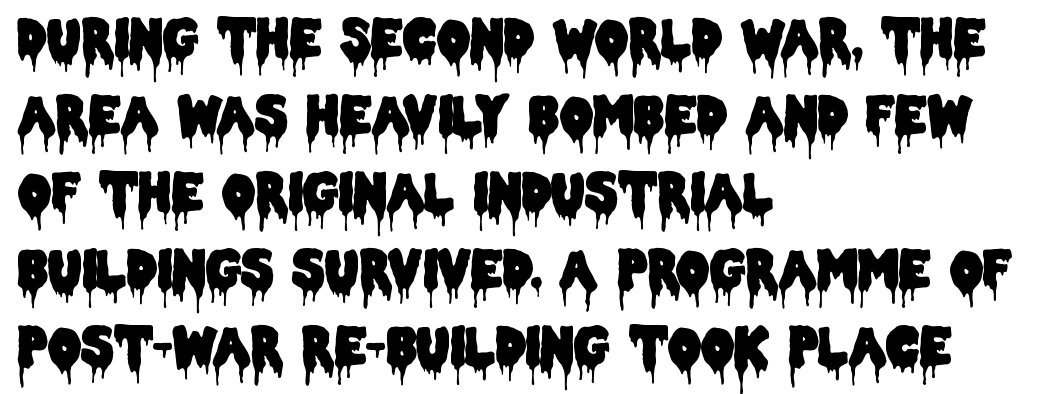
The image shows 52 px condensed sans-serif type, upright; set left-aligned, normal line spacing (1.48x), normal letter spacing, not underlined; low stroke contrast and a large x-height.
